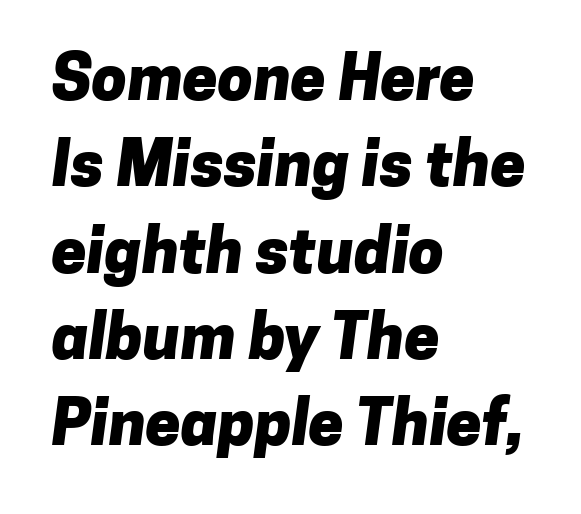
The image shows 63 px heavy sans-serif type; set left-aligned, normal line spacing (1.37x), normal letter spacing, not underlined; low stroke contrast and a medium x-height.
